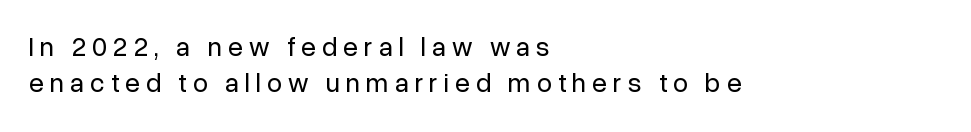
{"italic": "no", "bold": "no", "underline": "no", "align": "left", "line_spacing": "normal", "line_spacing_ratio": 1.34, "letter_spacing": "wide", "letter_spacing_em": 0.22, "glyph_px": 27}
